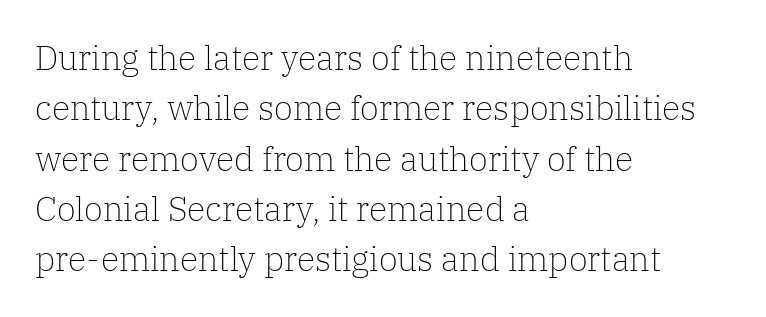
The image shows 34 px light serif type, upright; set left-aligned, normal line spacing (1.48x), normal letter spacing, not underlined; low stroke contrast and a medium x-height.
